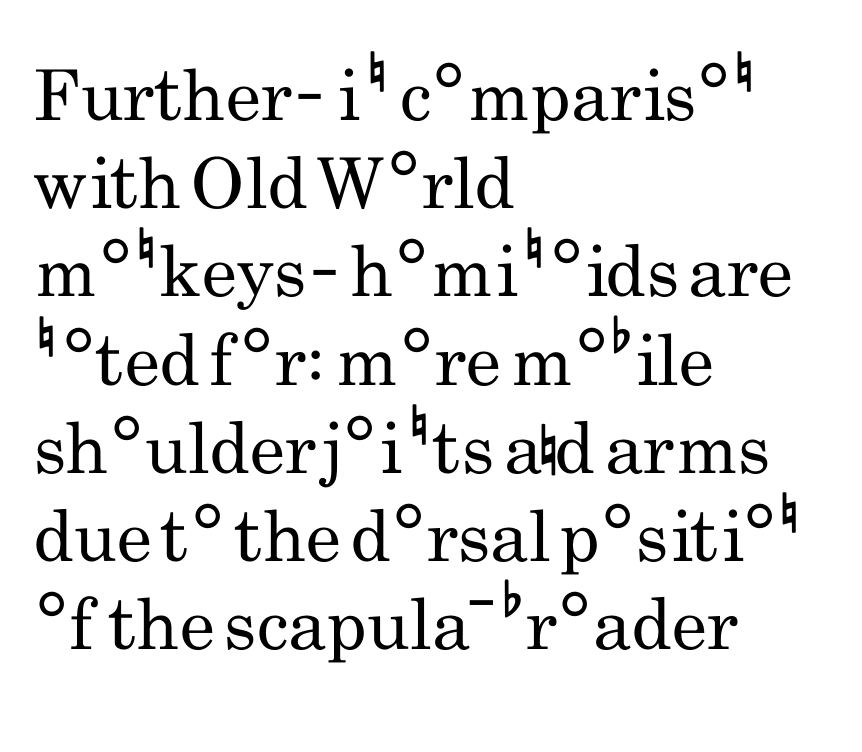
Q: Is the text bold? A: No.
Q: Is the text italic (slanted)? A: No, it is upright.
Q: Is the typeface a serif or a sans-serif typeface? A: Sans-serif.
Q: Is the text underlined? A: No.
Q: How is the paragraph aligned? A: Left-aligned.
Q: Is the spacing between letters normal or unusually wide? A: Normal.
Q: Is the spacing between lines tight, normal or loose? A: Normal.
Q: Width (condensed, normal, or wide)? A: Condensed.
Q: Stroke contrast? A: Low.
Q: x-height? A: Small.
Q: Monospaced? A: No.
